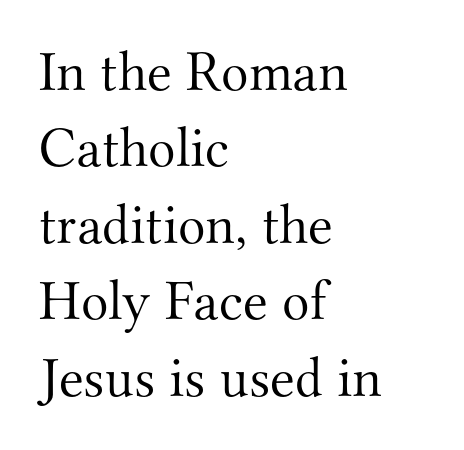
Q: Is the text bold? A: No.
Q: Is the text italic (slanted)? A: No, it is upright.
Q: Is the typeface a serif or a sans-serif typeface? A: Serif.
Q: Is the text underlined? A: No.
Q: How is the paragraph aligned? A: Left-aligned.
Q: Is the spacing between letters normal or unusually wide? A: Normal.
Q: Is the spacing between lines tight, normal or loose? A: Normal.
Q: Width (condensed, normal, or wide)? A: Normal.
Q: Stroke contrast? A: Medium.
Q: x-height? A: Small.
Q: Monospaced? A: No.
